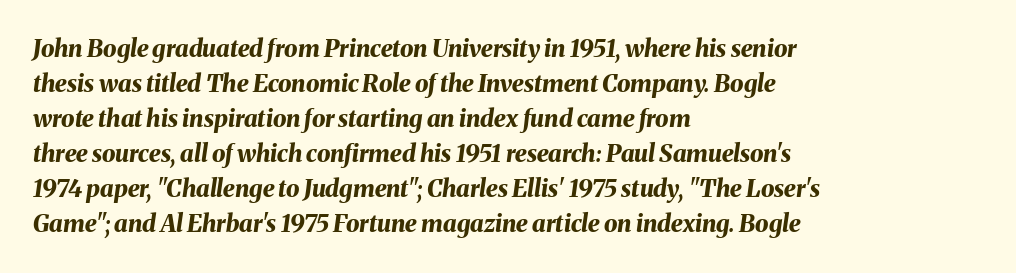
The image shows 24 px bold type, italic (leaning right); set left-aligned, normal line spacing (1.46x), normal letter spacing, not underlined.
